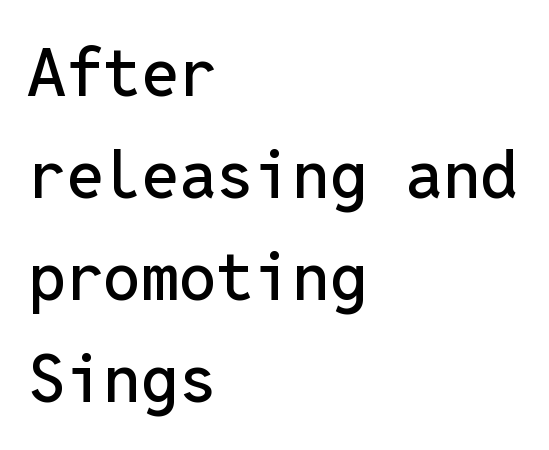
Q: Is the text italic (slanted)? A: No, it is upright.
Q: Is the typeface a serif or a sans-serif typeface? A: Sans-serif.
Q: Is the text underlined? A: No.
Q: How is the paragraph aligned? A: Left-aligned.
Q: Is the spacing between letters normal or unusually wide? A: Normal.
Q: Is the spacing between lines tight, normal or loose? A: Normal.
Q: Width (condensed, normal, or wide)? A: Normal.
Q: Stroke contrast? A: Low.
Q: x-height? A: Medium.
Q: Monospaced? A: Yes.
